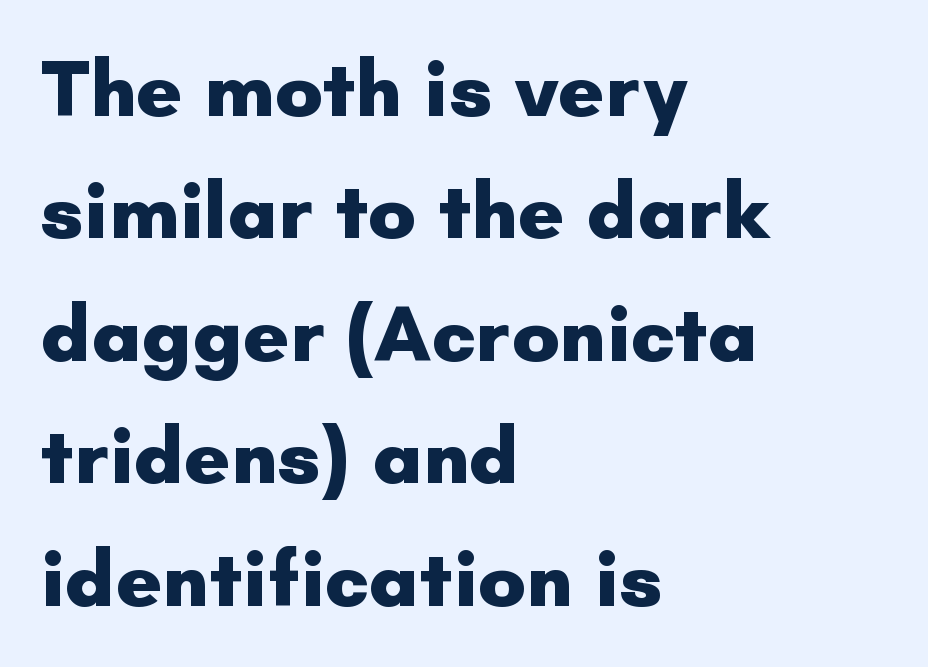
{"serif": "no", "italic": "no", "bold": "yes", "weight": "heavy", "width": "normal", "stroke_contrast": "low", "x_height": "small", "monospaced": "no", "underline": "no", "align": "left", "line_spacing": "normal", "line_spacing_ratio": 1.53, "letter_spacing": "normal", "letter_spacing_em": 0.0, "glyph_px": 80}
